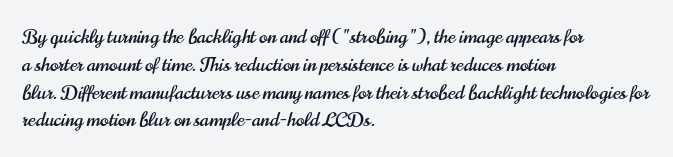
If you drew a ruler down the left edge, every line would touch it. Underlining? Definitely not there. Rows of type keep a routine distance in the vertical direction. Observe the ordinary spacing: letters are neighbours, not strangers.
